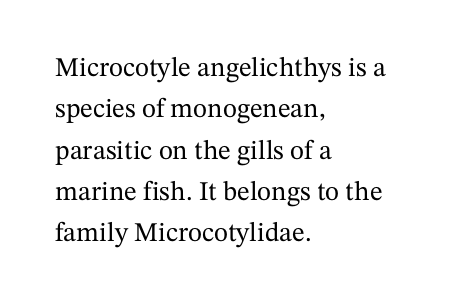
Q: Is the text italic (slanted)? A: No, it is upright.
Q: Is the text underlined? A: No.
Q: How is the paragraph aligned? A: Left-aligned.
Q: Is the spacing between letters normal or unusually wide? A: Normal.
Q: Is the spacing between lines tight, normal or loose? A: Normal.
